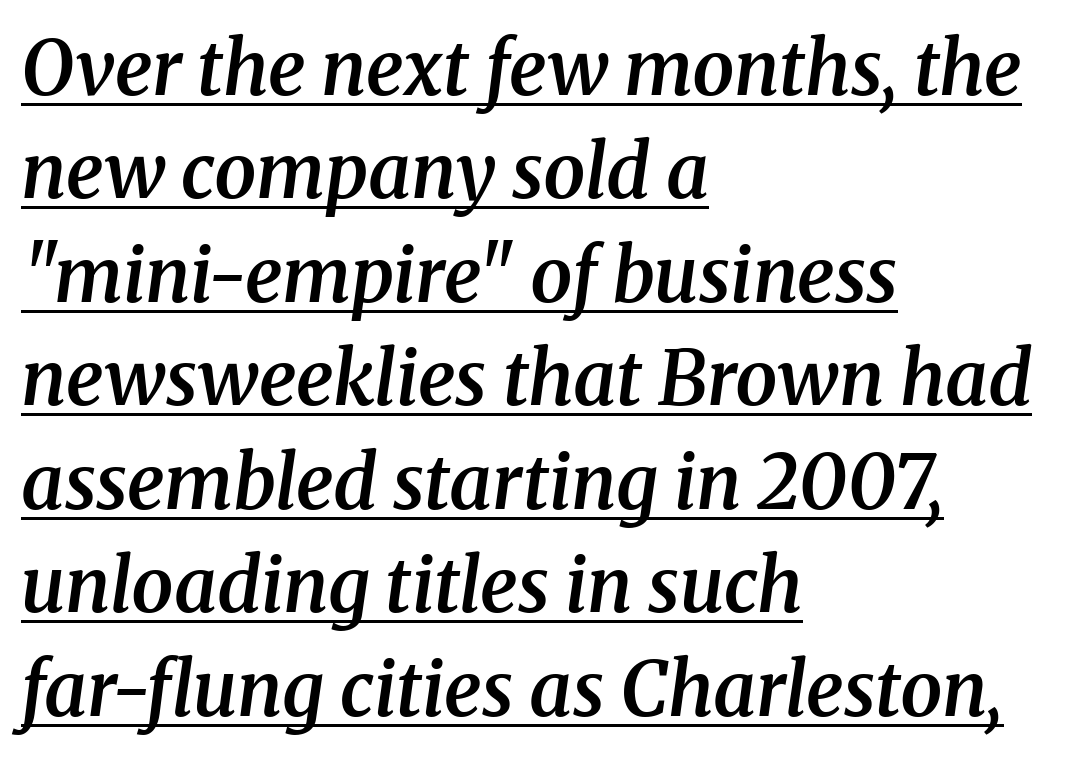
Underlining? Definitely there. Observe the lean: these are italic letterforms. Think of a printed novel: that variable character pitch is what you see here. A fair bit of extra ink — the face is semibold, not bold.
